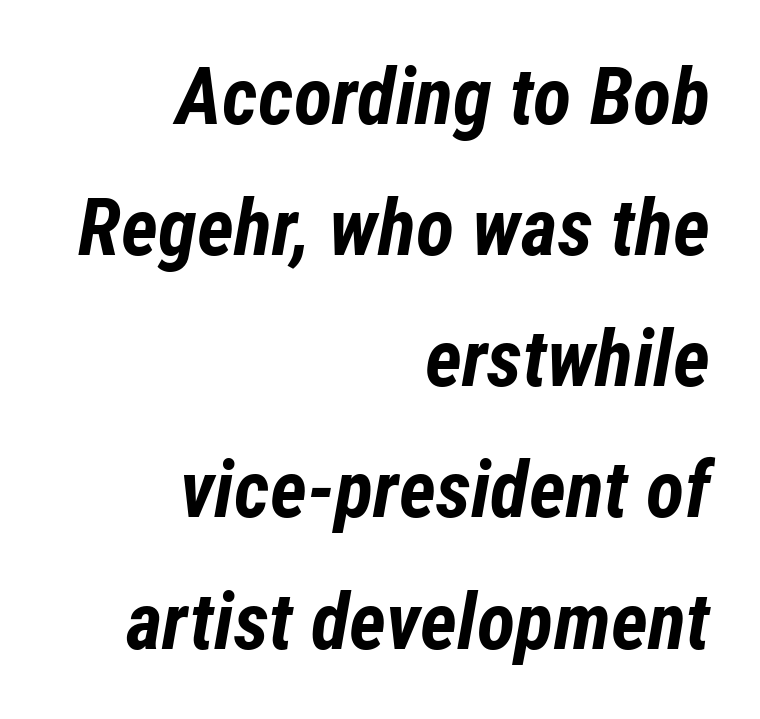
Each new line begins a customary step beneath the previous one. Set as a true bold cut, around the 700 mark. This rendering uses right alignment, leaving the left contour irregular. Here the designer chose a conventional face with non-uniform glyph widths. Slanted lettering throughout. Descenders are the only things crossing below the line.
